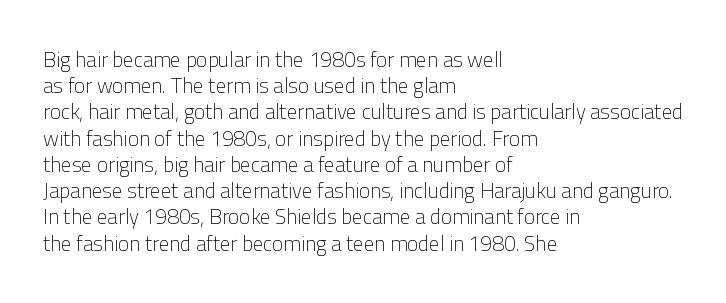
Q: Is the text bold? A: No.
Q: Is the text italic (slanted)? A: No, it is upright.
Q: Is the text underlined? A: No.
Q: How is the paragraph aligned? A: Left-aligned.
Q: Is the spacing between letters normal or unusually wide? A: Normal.
Q: Is the spacing between lines tight, normal or loose? A: Normal.
